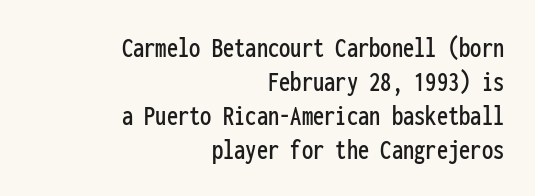
Q: Is the text italic (slanted)? A: No, it is upright.
Q: Is the typeface a serif or a sans-serif typeface? A: Sans-serif.
Q: Is the text underlined? A: No.
Q: How is the paragraph aligned? A: Right-aligned.
Q: Is the spacing between letters normal or unusually wide? A: Normal.
Q: Is the spacing between lines tight, normal or loose? A: Tight.
Q: Width (condensed, normal, or wide)? A: Condensed.
Q: Stroke contrast? A: Low.
Q: x-height? A: Medium.
Q: Monospaced? A: Yes.
